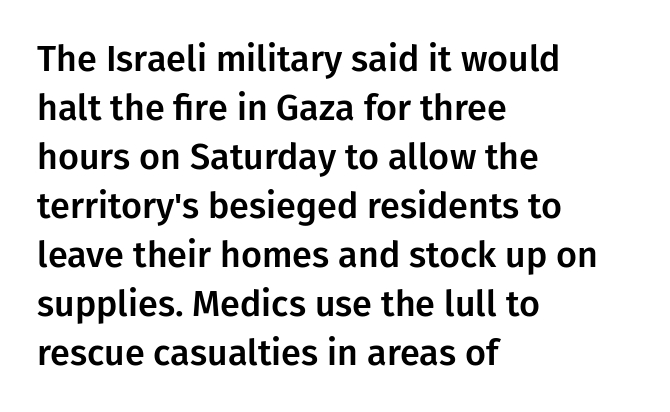
Which margin do the lines hug? The left one — the right edge is uneven. Tracking here is standard; glyphs follow each other at the usual distance. This sample uses a sans-serif face. This rendering features lettering with no underline. Every stem runs plumb, perpendicular to the baseline. Spacing verdict: proportional, widths tailored to each character.
